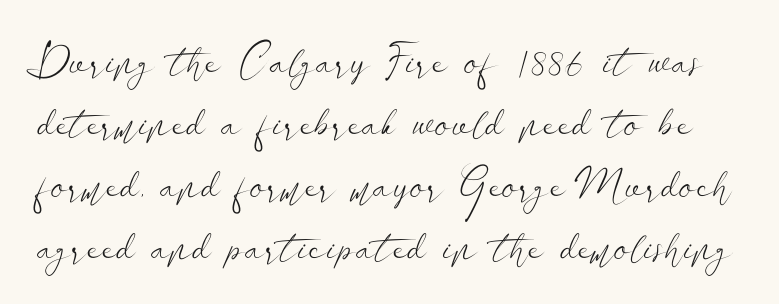
Weight: regular or lighter. Only glyphs here, with clear space below each row. Is there much room between lines? A standard amount, neither cramped nor airy. Students, note that the glyphs here touch the page at normal intervals.
